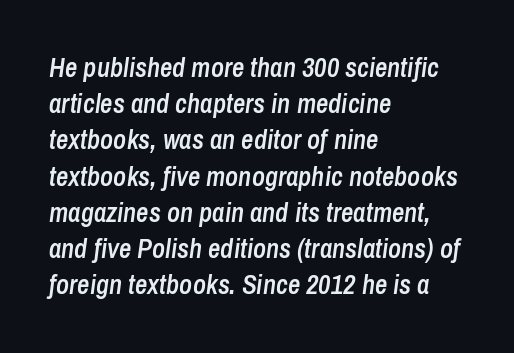
The image shows 27 px text type, italic (leaning right); set left-aligned, normal line spacing (1.34x), normal letter spacing, not underlined.
